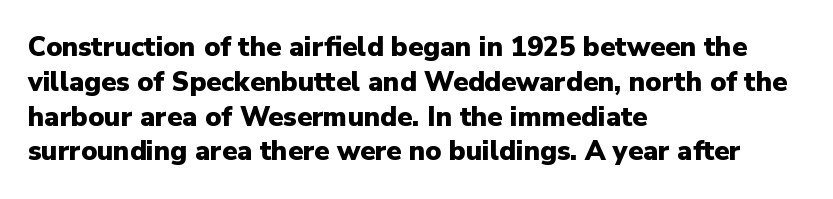
{"italic": "no", "bold": "yes", "underline": "no", "align": "left", "line_spacing": "normal", "line_spacing_ratio": 1.29, "letter_spacing": "normal", "letter_spacing_em": 0.0, "glyph_px": 27}
